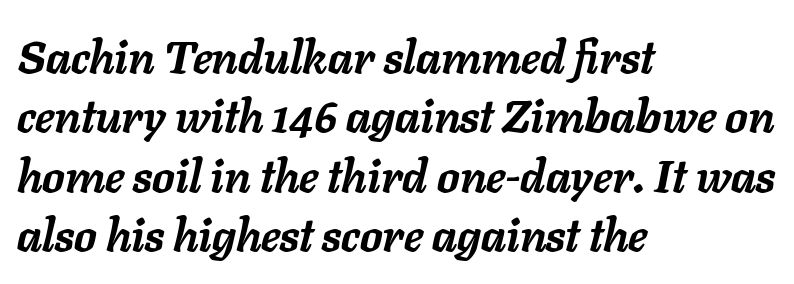
Leading: standard. When letters slant like this, we call the style italic. Heft: maximum for text — a bold. Note the varied advance widths — an 'i' is clearly narrower than an 'm'.
